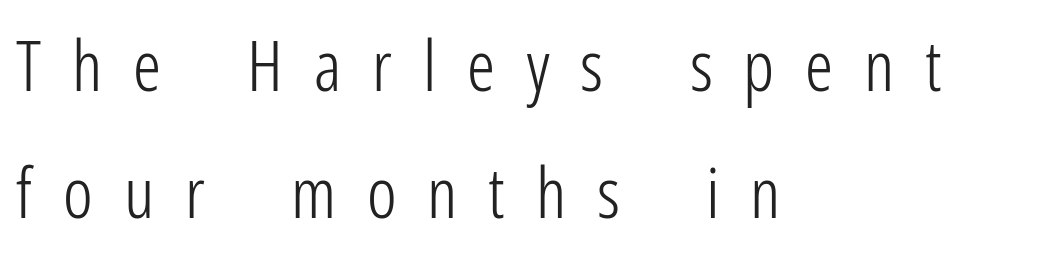
This sample uses a sans-serif face. Look at the tracking — it's clearly loosened, letters drifting apart. The letters look calm and open, with moderate or lighter stems. The specimen omits any rule beneath the text block's lines. The ragged edge is on the right, which tells us the setting is flush left.
